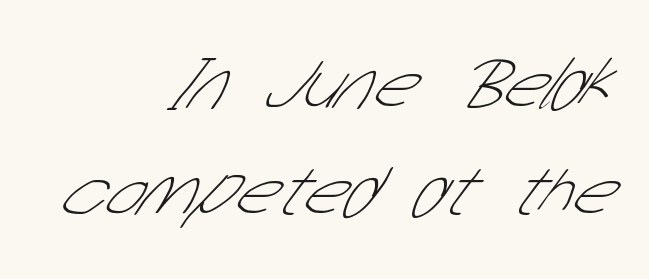
{"serif": "no", "bold": "no", "weight": "thin", "width": "condensed", "stroke_contrast": "low", "x_height": "medium", "monospaced": "no", "underline": "no", "align": "right", "line_spacing": "normal", "line_spacing_ratio": 1.46, "letter_spacing": "normal", "letter_spacing_em": 0.0, "glyph_px": 73}
